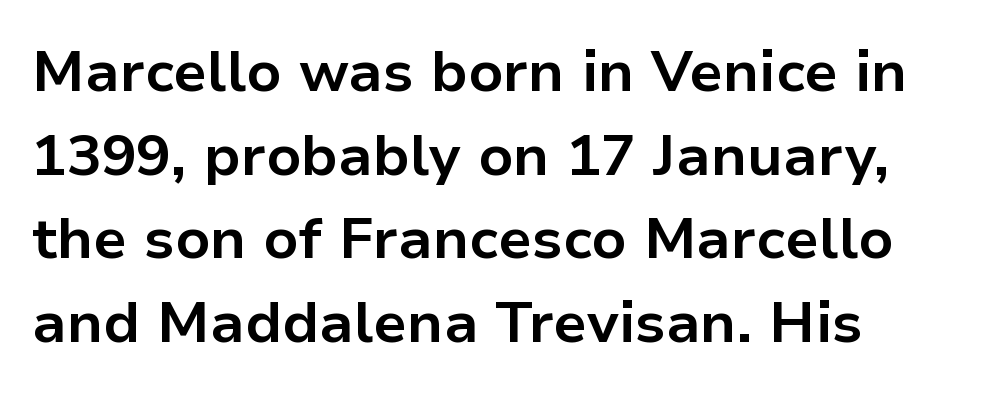
{"serif": "no", "italic": "no", "bold": "yes", "weight": "bold", "width": "normal", "stroke_contrast": "low", "x_height": "medium", "monospaced": "no", "underline": "no", "line_spacing": "normal", "line_spacing_ratio": 1.44, "letter_spacing": "normal", "letter_spacing_em": 0.0, "glyph_px": 58}
